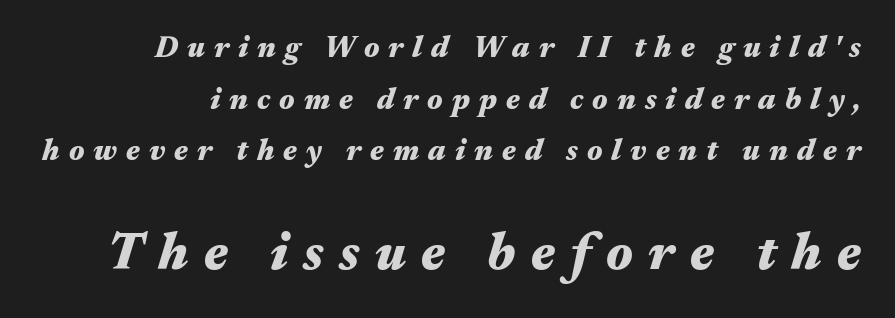
Observe the lean: these are italic letterforms. Descender tails drop into unmarked territory. The strokes are fattened all the way to bold. Character widths vary here, with narrow letters taking less room than wide ones.
